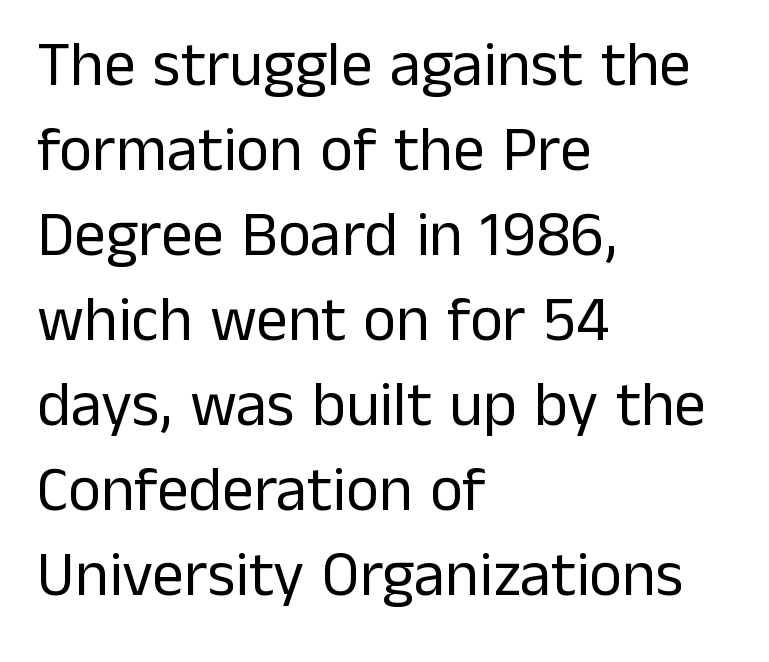
Q: Is the text bold? A: No.
Q: Is the text italic (slanted)? A: No, it is upright.
Q: Is the typeface a serif or a sans-serif typeface? A: Sans-serif.
Q: Is the text underlined? A: No.
Q: How is the paragraph aligned? A: Left-aligned.
Q: Is the spacing between letters normal or unusually wide? A: Normal.
Q: Is the spacing between lines tight, normal or loose? A: Normal.
Q: Width (condensed, normal, or wide)? A: Normal.
Q: Stroke contrast? A: Low.
Q: x-height? A: Medium.
Q: Monospaced? A: No.
